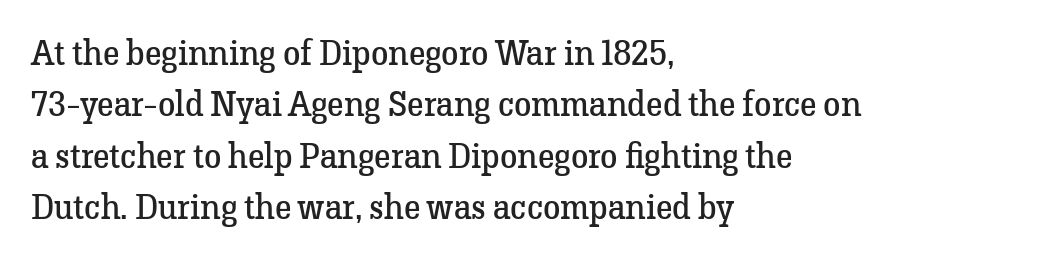
Q: Is the text bold? A: No.
Q: Is the text italic (slanted)? A: No, it is upright.
Q: Is the typeface a serif or a sans-serif typeface? A: Serif.
Q: Is the text underlined? A: No.
Q: How is the paragraph aligned? A: Left-aligned.
Q: Is the spacing between letters normal or unusually wide? A: Normal.
Q: Is the spacing between lines tight, normal or loose? A: Normal.
Q: Width (condensed, normal, or wide)? A: Normal.
Q: Stroke contrast? A: Low.
Q: x-height? A: Medium.
Q: Monospaced? A: No.
